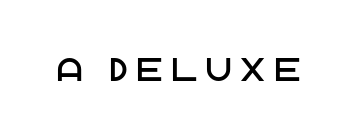
The image shows 33 px sans-serif type, upright; set unusually wide letter spacing (+0.28 em), not underlined; low stroke contrast and a large x-height.
